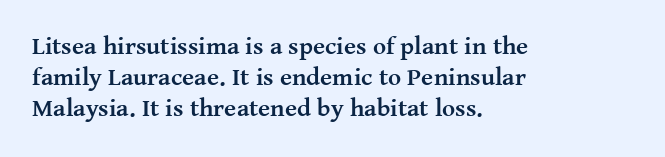
Q: Is the text bold? A: Yes.
Q: Is the text italic (slanted)? A: No, it is upright.
Q: Is the text underlined? A: No.
Q: How is the paragraph aligned? A: Left-aligned.
Q: Is the spacing between letters normal or unusually wide? A: Normal.
Q: Is the spacing between lines tight, normal or loose? A: Normal.
